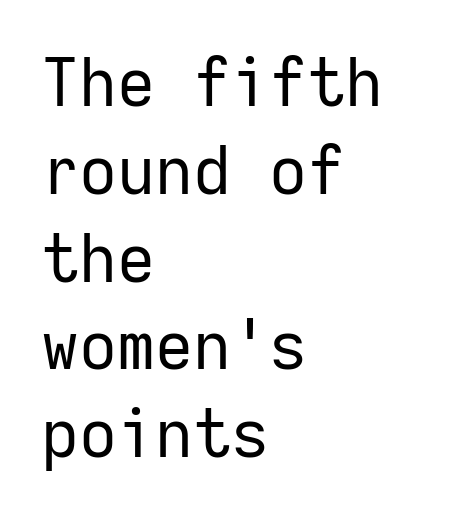
{"serif": "no", "italic": "no", "bold": "no", "weight": "regular", "width": "normal", "stroke_contrast": "low", "x_height": "medium", "monospaced": "yes", "underline": "no", "align": "left", "line_spacing": "normal", "line_spacing_ratio": 1.33, "letter_spacing": "normal", "letter_spacing_em": 0.0, "glyph_px": 66}
